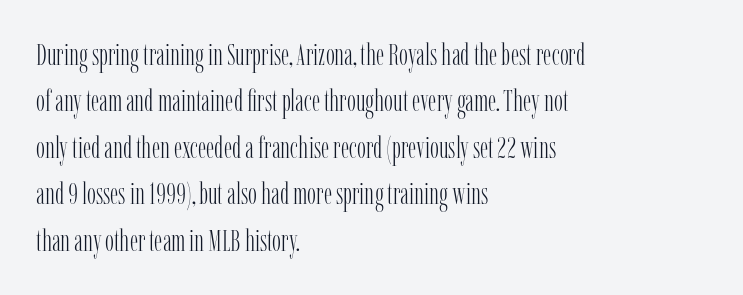
{"serif": "yes", "italic": "no", "bold": "no", "weight": "light", "width": "condensed", "stroke_contrast": "low", "x_height": "medium", "monospaced": "no", "underline": "no", "align": "left", "line_spacing": "normal", "line_spacing_ratio": 1.55, "letter_spacing": "normal", "letter_spacing_em": 0.0, "glyph_px": 30}
